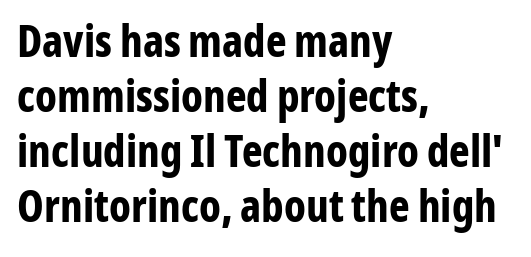
On the weight axis this lands at bold, roughly 700. The tracking reads as untouched default to a designer's eye. The font's upright variant was chosen for this text. The zone under the glyphs is completely vacant.
